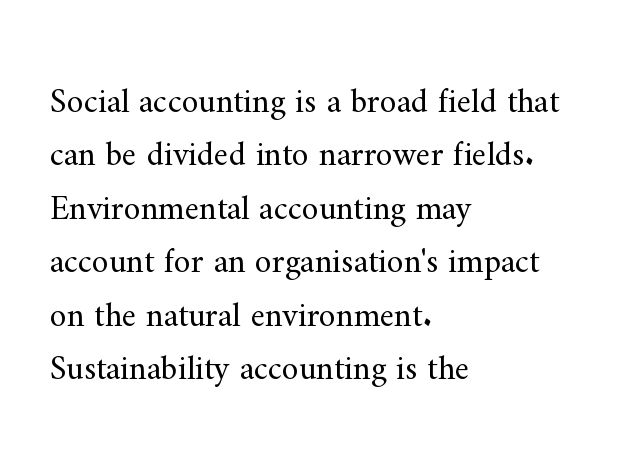
Leading matches the norm, producing a regular column. Beneath every word, the page is bare. Horizontally, the lines are justified to the leading edge only. The passage shown is typed in a proportional face where columns would drift. On a weight scale, this lands at 450 or below.
